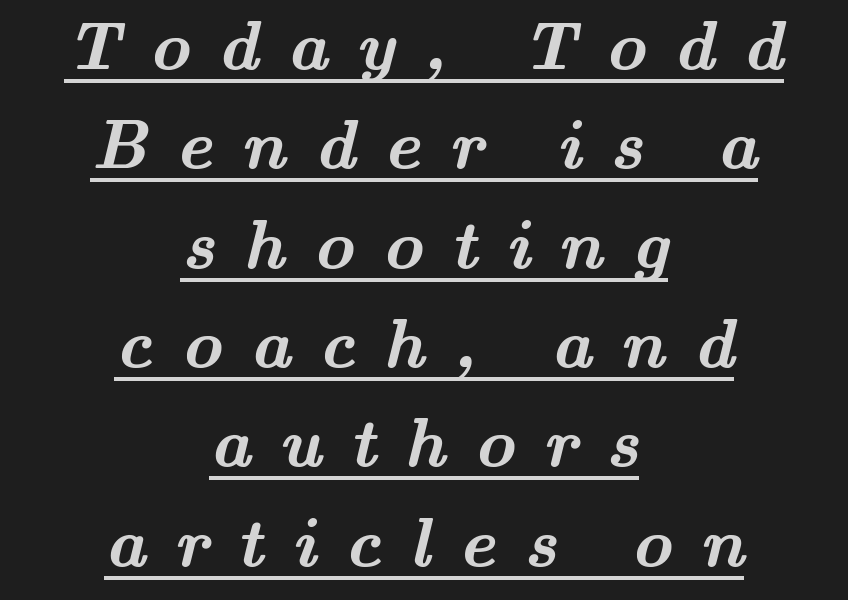
Each letter keeps its own natural width here, so spacing adapts to shape. How would I describe the line gaps? Plain and ordinary. Caption: lettering with a line underneath. Little horizontal feet cap the strokes, marking this as serif type. Thick stems and heavy bowls — unmistakably bold.
